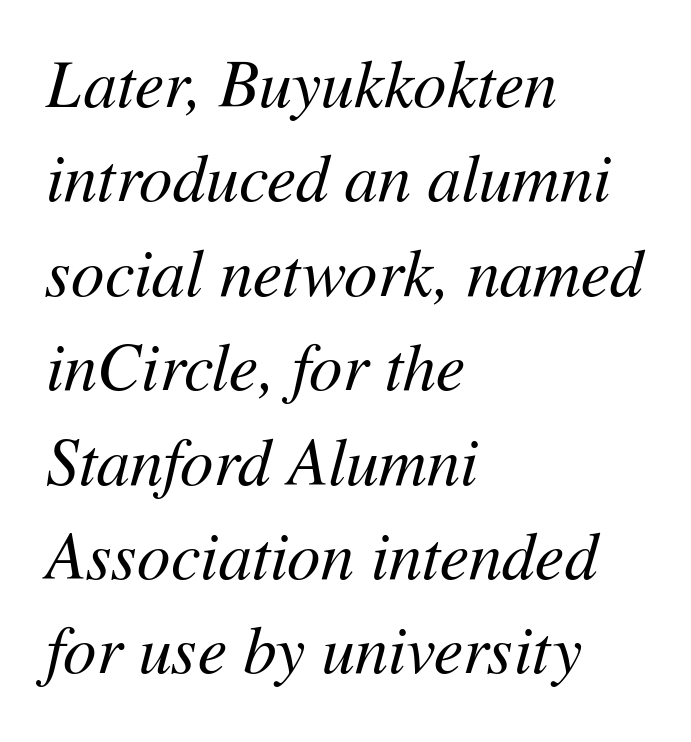
The image shows 66 px regular-weight type, italic (leaning right); set left-aligned, normal line spacing (1.43x), normal letter spacing, not underlined; medium stroke contrast and a medium x-height.
